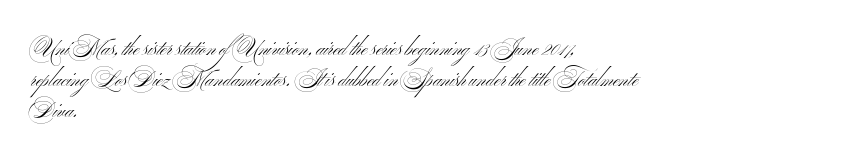
Leftover space on each line is placed entirely after the last word. The vertical gap from one line to the next is medium. The specimen omits any rule beneath the text block's lines.
